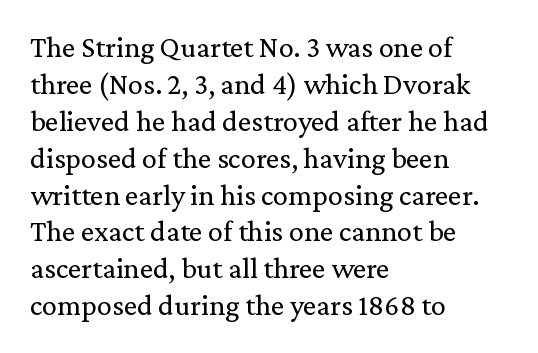
The image shows 30 px regular-weight serif type, upright; set left-aligned, line spacing 1.23x, normal letter spacing, not underlined; low stroke contrast and a medium x-height.
